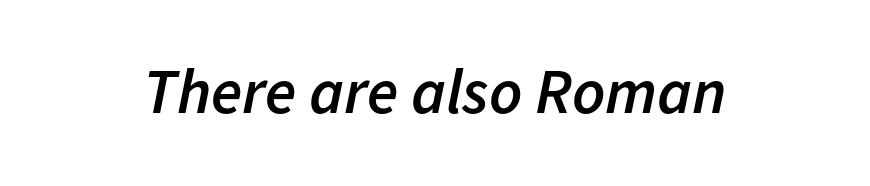
The image shows 64 px semibold type, italic (leaning right); set normal letter spacing, not underlined; low stroke contrast and a medium x-height.
